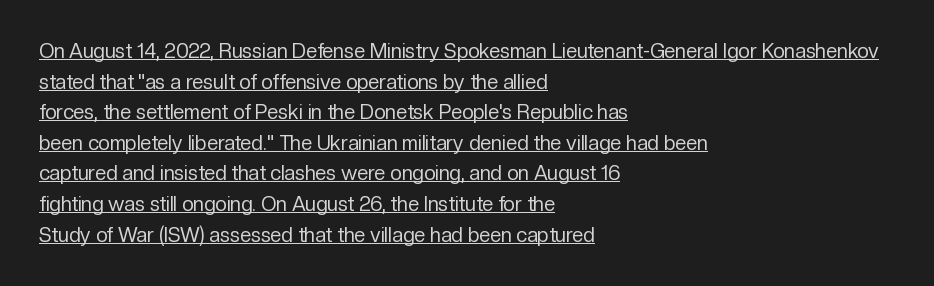
{"italic": "no", "bold": "no", "underline": "yes", "align": "left", "line_spacing": "normal", "line_spacing_ratio": 1.53, "letter_spacing": "normal", "letter_spacing_em": 0.0, "glyph_px": 20}
